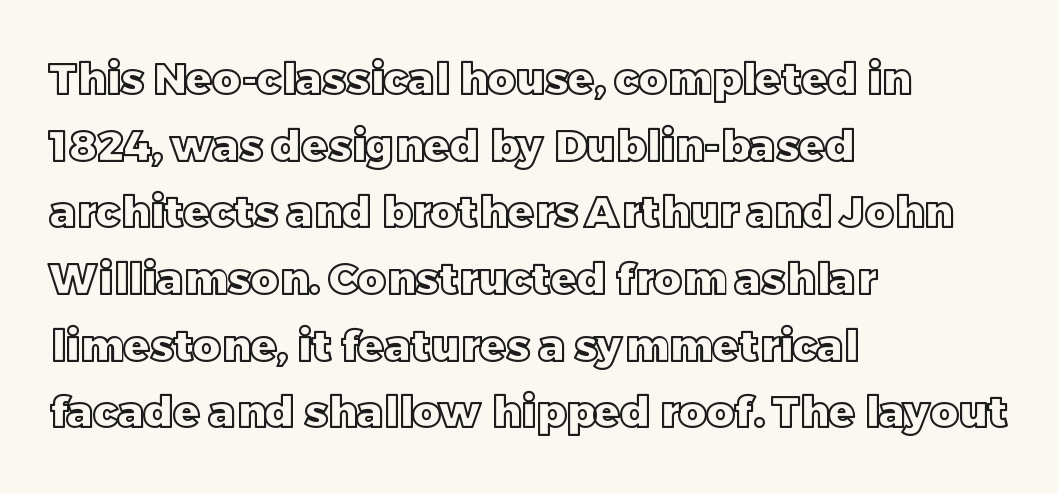
{"italic": "no", "width": "normal", "x_height": "large", "monospaced": "no", "underline": "no", "align": "left", "line_spacing": "normal", "line_spacing_ratio": 1.55, "letter_spacing": "normal", "letter_spacing_em": 0.0, "glyph_px": 43}
